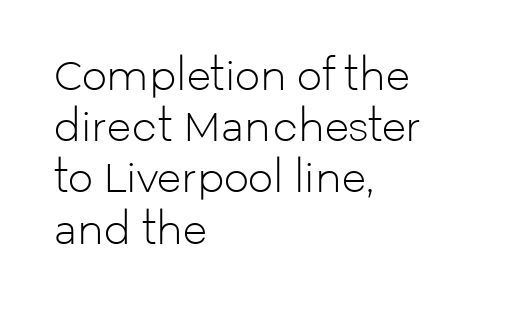
{"serif": "no", "italic": "no", "bold": "no", "weight": "light", "width": "normal", "stroke_contrast": "low", "x_height": "medium", "monospaced": "no", "underline": "no", "align": "left", "line_spacing": "normal", "line_spacing_ratio": 1.28, "letter_spacing": "normal", "letter_spacing_em": 0.0, "glyph_px": 40}
